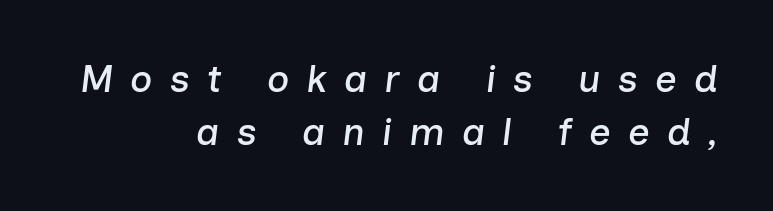
The image shows 38 px text type, italic (leaning right); set right-aligned, normal line spacing (1.4x), unusually wide letter spacing (+0.45 em), not underlined; low stroke contrast and a medium x-height.
